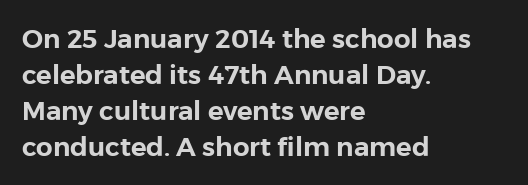
{"italic": "no", "underline": "no", "align": "left", "line_spacing": "normal", "line_spacing_ratio": 1.38, "letter_spacing": "normal", "letter_spacing_em": 0.0, "glyph_px": 26}
